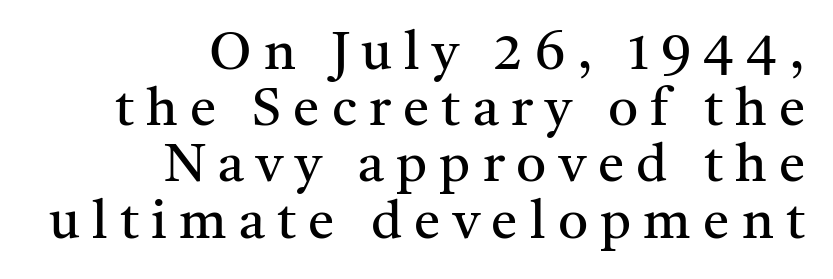
This sample uses expanded letter spacing, leaving extra air between glyphs. Looks like regular typesetting: each glyph gets only the width it needs. Heft: none added — not bold. This block would grow much taller if given ordinary leading; it's compressed now. Font category for this specimen: serif.
